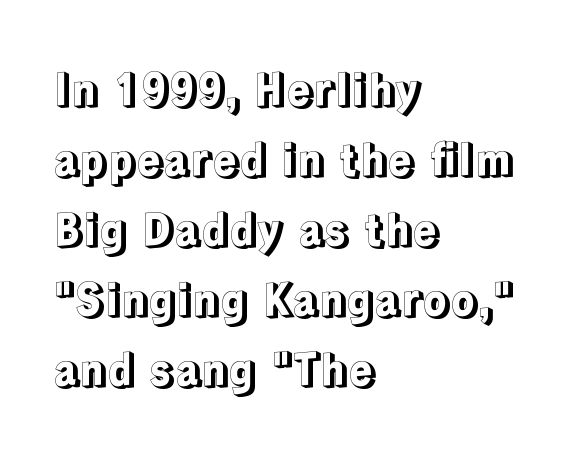
{"italic": "no", "width": "normal", "x_height": "medium", "monospaced": "no", "underline": "no", "align": "left", "line_spacing": "normal", "line_spacing_ratio": 1.59, "letter_spacing": "normal", "letter_spacing_em": 0.0, "glyph_px": 44}
